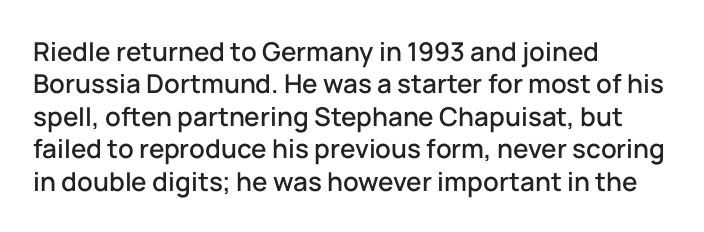
The image shows 26 px text type, upright; set left-aligned, normal line spacing (1.25x), normal letter spacing, not underlined.
